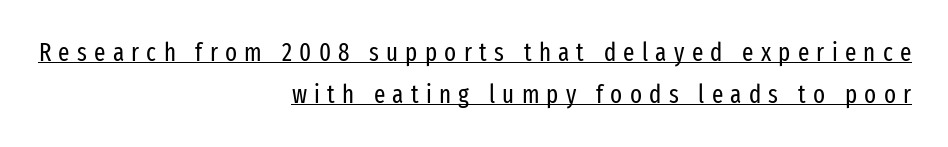
Q: Is the text bold? A: No.
Q: Is the text italic (slanted)? A: No, it is upright.
Q: Is the text underlined? A: Yes.
Q: How is the paragraph aligned? A: Right-aligned.
Q: Is the spacing between letters normal or unusually wide? A: Unusually wide.
Q: Is the spacing between lines tight, normal or loose? A: Normal.
